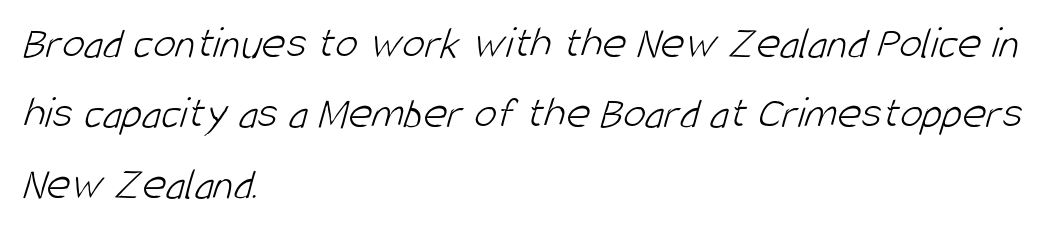
Q: Is the text bold? A: No.
Q: Is the typeface a serif or a sans-serif typeface? A: Sans-serif.
Q: Is the text underlined? A: No.
Q: How is the paragraph aligned? A: Left-aligned.
Q: Is the spacing between letters normal or unusually wide? A: Normal.
Q: Is the spacing between lines tight, normal or loose? A: Normal.
Q: Width (condensed, normal, or wide)? A: Condensed.
Q: Stroke contrast? A: Low.
Q: x-height? A: Large.
Q: Monospaced? A: No.
